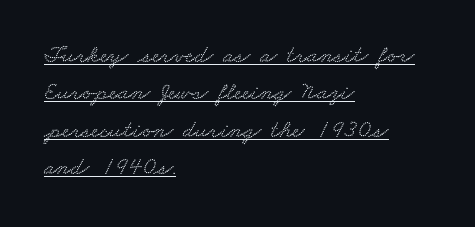
The words here are underlined. Which margin do the lines hug? The left one — the right edge is uneven. Letter spacing: default. One glance says typical: line gaps are just what's usual.
